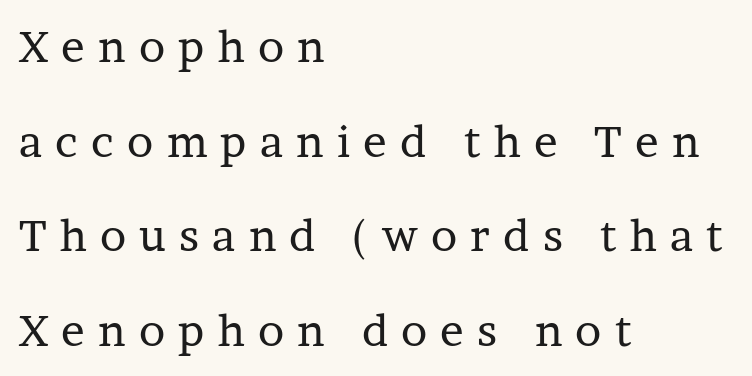
You could only call the tracking loose — the letters float apart. The area under the type is left untouched. Stems here are at most as thick as an everyday book face. Every stem runs plumb, perpendicular to the baseline. You could not count columns in this text — the font is proportionally spaced. A student would call this left alignment; a typographer would say flush left, rag right.
